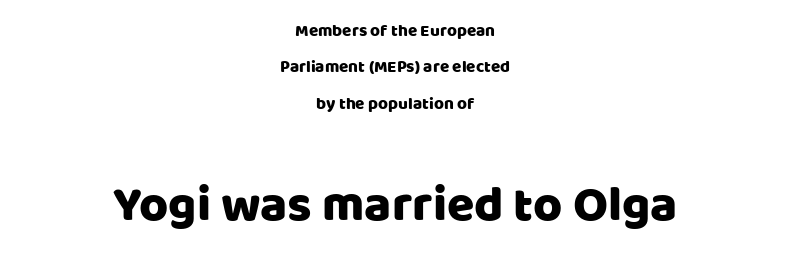
The image shows 50 px sans-serif type, upright; set centered, loose line spacing (2.14x), normal letter spacing, not underlined; the second (bottom) block is 2.94x larger; low stroke contrast and a large x-height.
